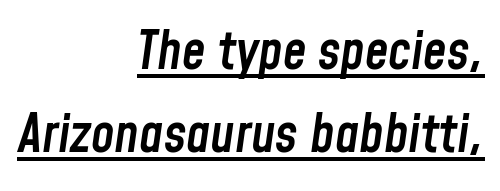
Q: Is the text bold? A: Semi-bold.
Q: Is the text italic (slanted)? A: Yes, it leans right by about 8 degrees.
Q: Is the text underlined? A: Yes.
Q: How is the paragraph aligned? A: Right-aligned.
Q: Is the spacing between letters normal or unusually wide? A: Normal.
Q: Is the spacing between lines tight, normal or loose? A: Normal.
Q: Width (condensed, normal, or wide)? A: Condensed.
Q: Stroke contrast? A: Low.
Q: x-height? A: Medium.
Q: Monospaced? A: No.
